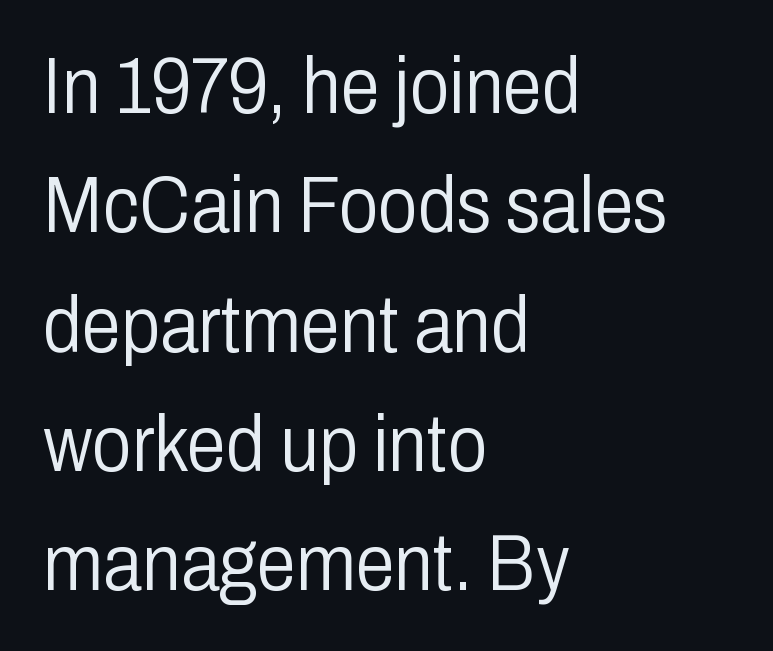
Q: Is the text bold? A: No.
Q: Is the text italic (slanted)? A: No, it is upright.
Q: Is the typeface a serif or a sans-serif typeface? A: Sans-serif.
Q: Is the text underlined? A: No.
Q: How is the paragraph aligned? A: Left-aligned.
Q: Is the spacing between letters normal or unusually wide? A: Normal.
Q: Is the spacing between lines tight, normal or loose? A: Normal.
Q: Width (condensed, normal, or wide)? A: Condensed.
Q: Stroke contrast? A: Low.
Q: x-height? A: Medium.
Q: Monospaced? A: No.
